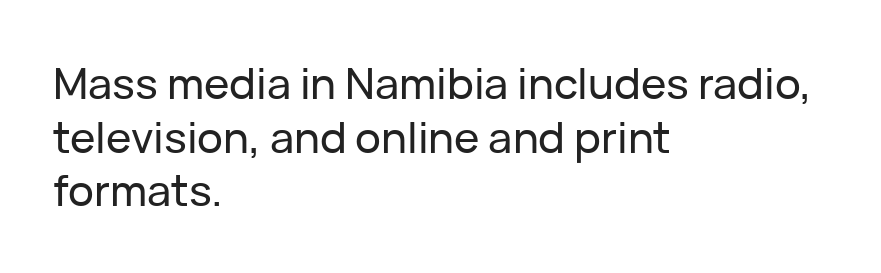
{"serif": "no", "italic": "no", "width": "normal", "stroke_contrast": "low", "x_height": "medium", "monospaced": "no", "underline": "no", "align": "left", "line_spacing": "normal", "line_spacing_ratio": 1.25, "letter_spacing": "normal", "letter_spacing_em": 0.0, "glyph_px": 43}
